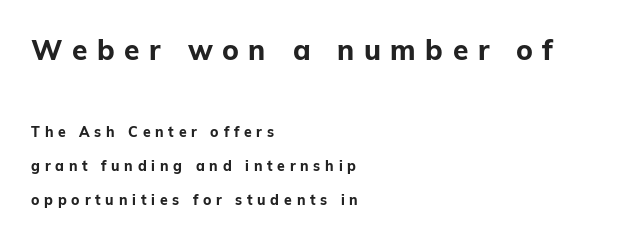
Do the characters align in a grid? No, the font is proportional. Nothing sits at the stroke ends, so this counts as sans-serif. Nope, not italic — everything's standing straight. The string is rendered with underlining switched off. Each glyph is drawn with heavy, bold strokes. Compared with typical body copy, the letter spacing here is much looser.
